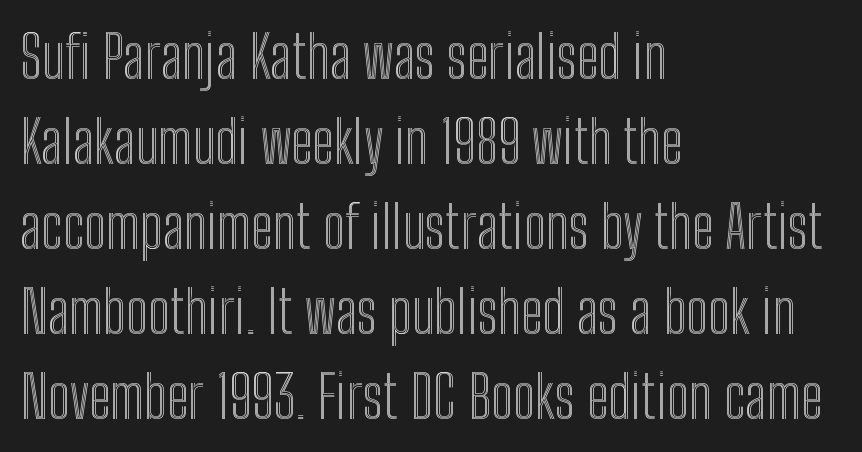
The image shows 59 px condensed type, upright; set left-aligned, normal line spacing (1.44x), normal letter spacing, not underlined; a medium x-height.
